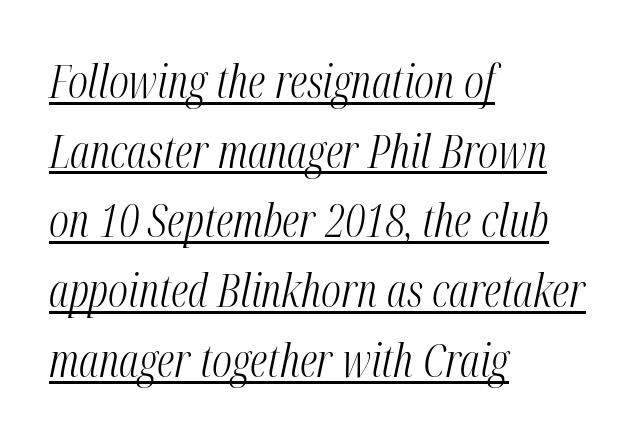
The font sits on the lighter half of the weight spectrum, regular included. Slant detected: the letters are inclined. The letters advance in unequal steps, a hallmark of proportional type. The words here are underlined. The passage shown stacks its lines at a standard gap. Compared with typical body copy, the letter spacing here is the same.
